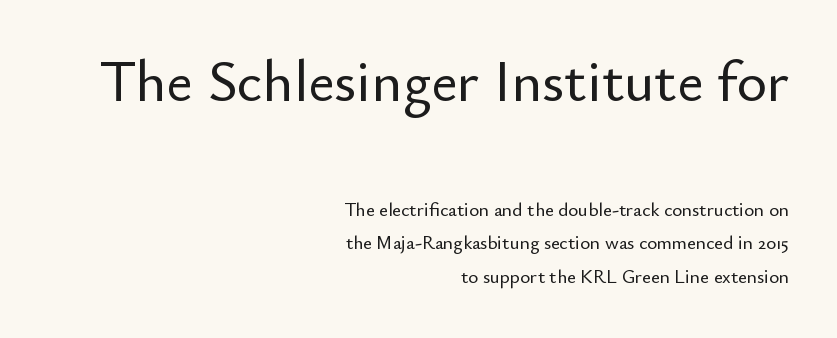
The image shows 58 px sans-serif type, upright; set right-aligned, line spacing 1.78x, normal letter spacing, not underlined; the first (top) block is 3.05x larger; low stroke contrast and a small x-height.
